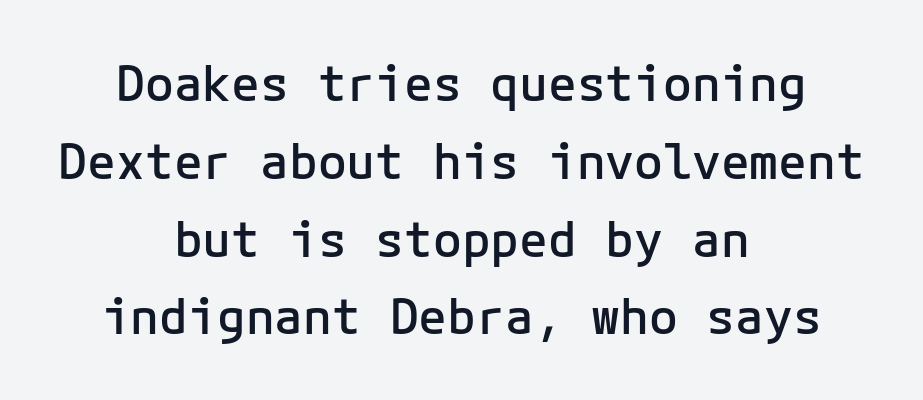
Q: Is the text bold? A: Semi-bold.
Q: Is the text italic (slanted)? A: No, it is upright.
Q: Is the typeface a serif or a sans-serif typeface? A: Sans-serif.
Q: Is the text underlined? A: No.
Q: How is the paragraph aligned? A: Centered.
Q: Is the spacing between letters normal or unusually wide? A: Normal.
Q: Is the spacing between lines tight, normal or loose? A: Normal.
Q: Width (condensed, normal, or wide)? A: Normal.
Q: Stroke contrast? A: Low.
Q: x-height? A: Medium.
Q: Monospaced? A: Yes.
